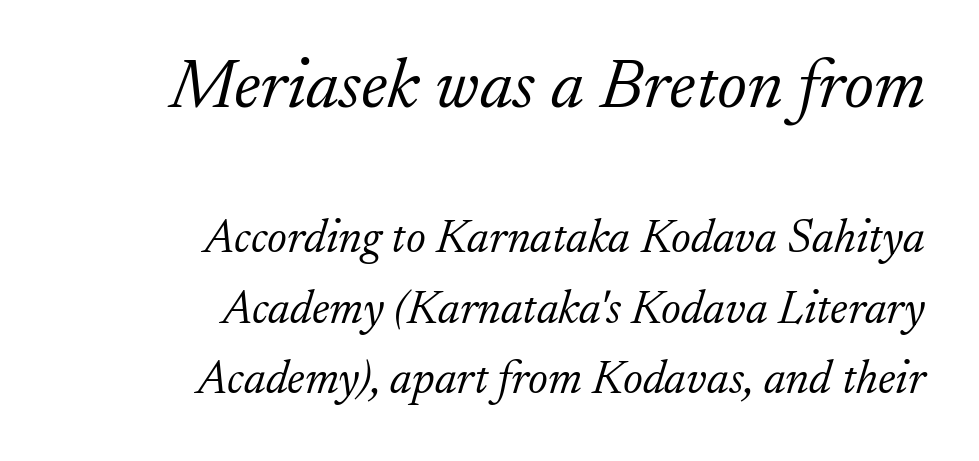
Q: Is the text bold? A: No.
Q: Is the text italic (slanted)? A: Yes, it leans right by about 17 degrees.
Q: Is the typeface a serif or a sans-serif typeface? A: Serif.
Q: Is the text underlined? A: No.
Q: How is the paragraph aligned? A: Right-aligned.
Q: Is the spacing between letters normal or unusually wide? A: Normal.
Q: Is the spacing between lines tight, normal or loose? A: Normal.
Q: Which block of text is set in a larger size, the first (top) or the second (bottom)? A: The first (top) one.
Q: Width (condensed, normal, or wide)? A: Normal.
Q: Stroke contrast? A: Low.
Q: x-height? A: Small.
Q: Monospaced? A: No.
